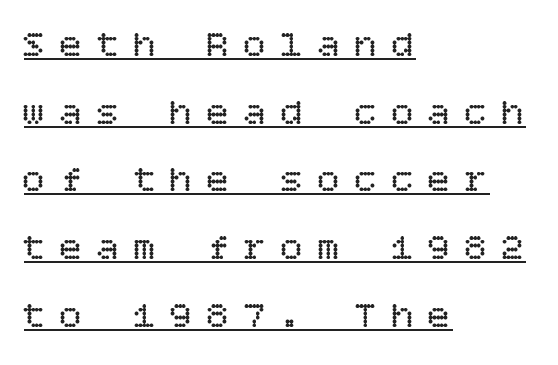
Q: Is the text bold? A: No.
Q: Is the text italic (slanted)? A: No, it is upright.
Q: Is the text underlined? A: Yes.
Q: How is the paragraph aligned? A: Left-aligned.
Q: Is the spacing between letters normal or unusually wide? A: Unusually wide.
Q: Width (condensed, normal, or wide)? A: Normal.
Q: Stroke contrast? A: Low.
Q: x-height? A: Large.
